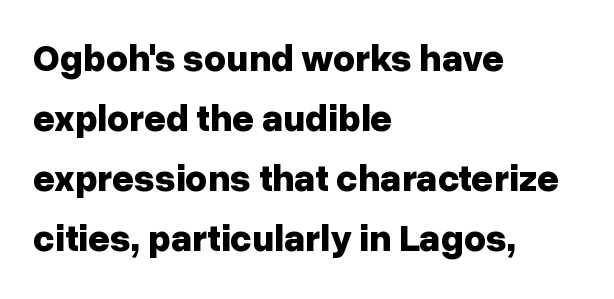
{"serif": "no", "italic": "no", "bold": "yes", "weight": "bold", "width": "normal", "stroke_contrast": "low", "x_height": "medium", "monospaced": "no", "underline": "no", "align": "left", "line_spacing": "normal", "line_spacing_ratio": 1.58, "letter_spacing": "normal", "letter_spacing_em": 0.0, "glyph_px": 38}
